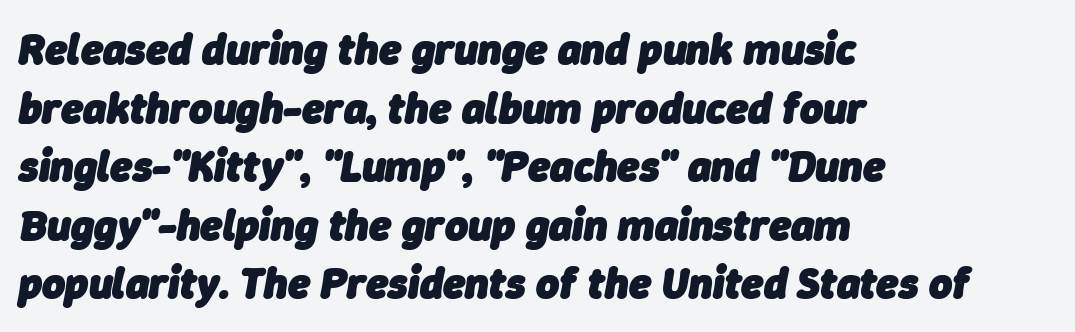
In terms of posture, this sample is oblique. Stroke thickness is high; the sample reads as a true bold. Notice how the passage keeps a crisp vertical edge on the left only. How are the letters spaced? Ordinarily, with no added tracking. The passage shown is not underscored anywhere.
